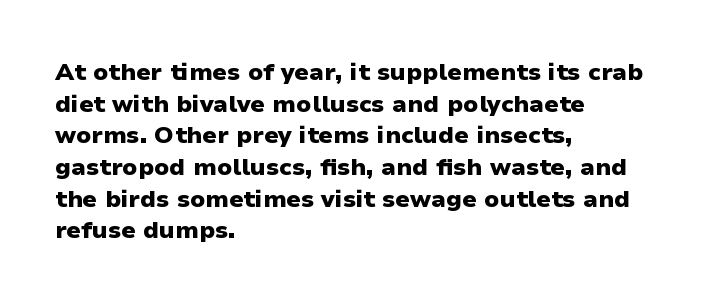
Honestly, the letter spacing is just normal — you wouldn't notice it. One glance says typical: line gaps are just what's usual. These lines stack with their left ends in a neat column. The type sits square on the baseline with zero lean. Descender tails drop into unmarked territory. How heavy is the stroke? Heavy — this is a bold.
